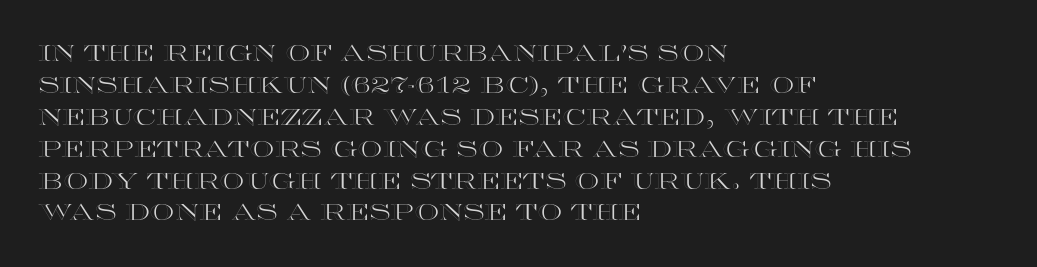
Q: Is the text italic (slanted)? A: No, it is upright.
Q: Is the text underlined? A: No.
Q: How is the paragraph aligned? A: Left-aligned.
Q: Is the spacing between letters normal or unusually wide? A: Normal.
Q: Is the spacing between lines tight, normal or loose? A: Normal.
